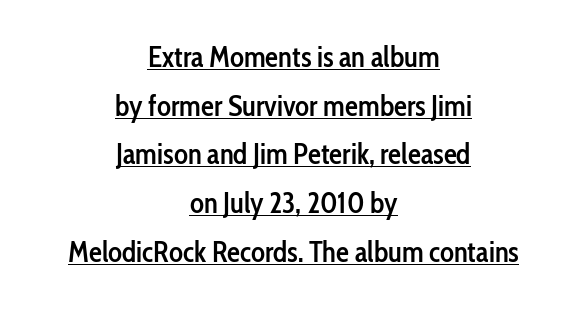
These lines stack symmetrically, like a column narrowing and widening about its center. Spacing verdict: proportional, widths tailored to each character. These lines carry some extra weight — a demibold, not a full bold. There is no visible air inserted between adjacent glyphs. Decoration check: the copy is underlined.
